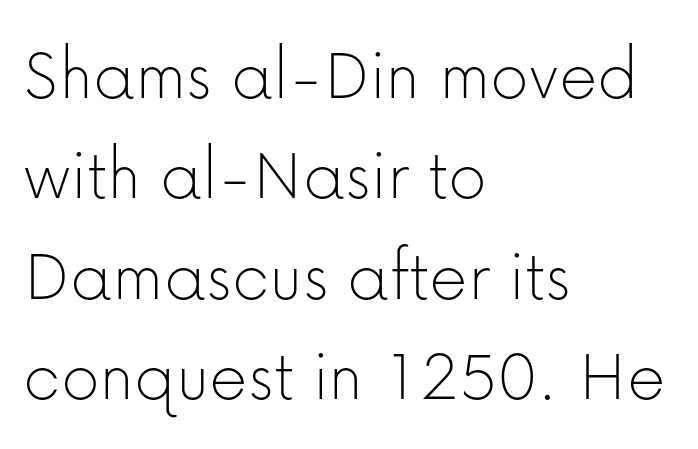
{"serif": "no", "italic": "no", "bold": "no", "weight": "thin", "width": "normal", "stroke_contrast": "low", "x_height": "medium", "monospaced": "no", "underline": "no", "align": "left", "line_spacing": "normal", "line_spacing_ratio": 1.34, "letter_spacing": "normal", "letter_spacing_em": 0.0, "glyph_px": 75}
